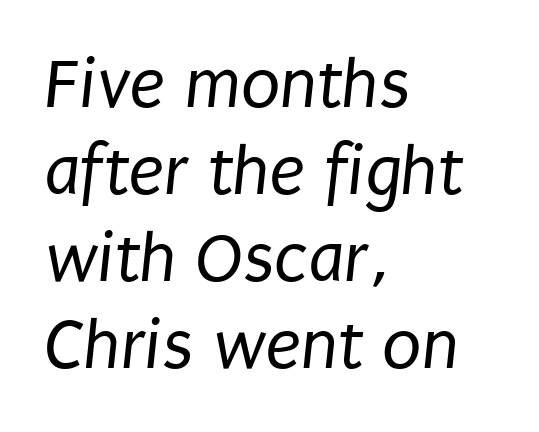
Q: Is the text bold? A: No.
Q: Is the typeface a serif or a sans-serif typeface? A: Sans-serif.
Q: Is the text underlined? A: No.
Q: How is the paragraph aligned? A: Left-aligned.
Q: Is the spacing between letters normal or unusually wide? A: Normal.
Q: Width (condensed, normal, or wide)? A: Condensed.
Q: Stroke contrast? A: Low.
Q: x-height? A: Large.
Q: Monospaced? A: No.
